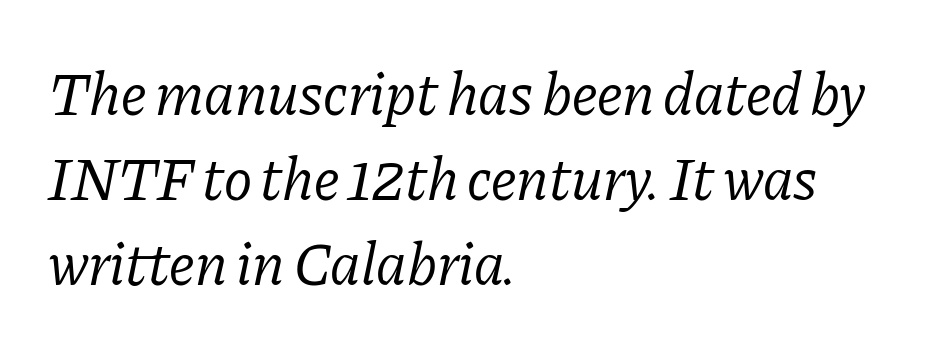
{"serif": "yes", "italic": "yes", "lean": "right", "slant_degrees": 11, "bold": "no", "weight": "regular", "width": "normal", "stroke_contrast": "low", "x_height": "medium", "monospaced": "no", "underline": "no", "align": "left", "line_spacing": "normal", "line_spacing_ratio": 1.42, "letter_spacing": "normal", "letter_spacing_em": 0.0, "glyph_px": 60}
